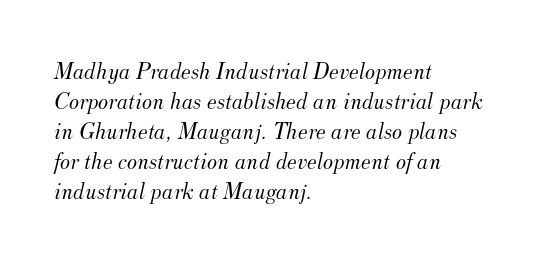
{"italic": "yes", "lean": "right", "slant_degrees": 12, "bold": "no", "underline": "no", "align": "left", "line_spacing": "normal", "line_spacing_ratio": 1.25, "letter_spacing": "normal", "letter_spacing_em": 0.0, "glyph_px": 24}
